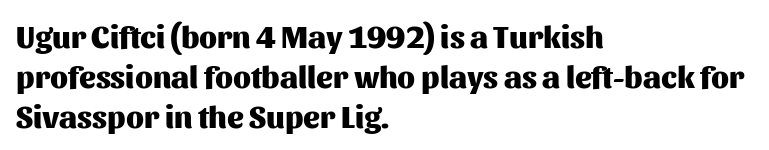
The image shows 31 px heavy sans-serif type, upright; set left-aligned, normal line spacing (1.29x), normal letter spacing, not underlined; medium stroke contrast and a medium x-height.
